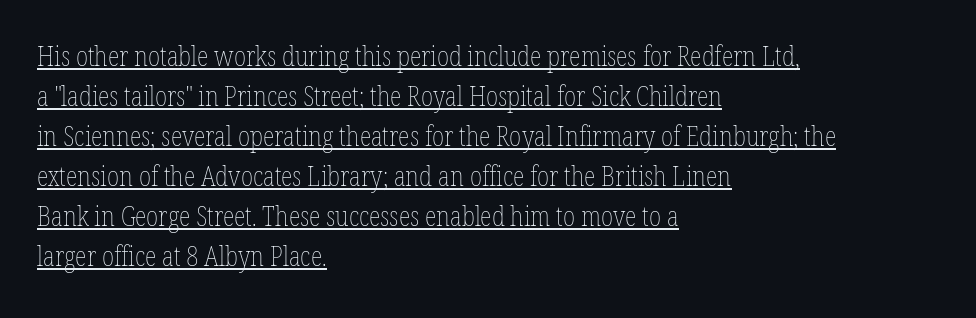
Q: Is the text bold? A: No.
Q: Is the text italic (slanted)? A: No, it is upright.
Q: Is the text underlined? A: Yes.
Q: How is the paragraph aligned? A: Left-aligned.
Q: Is the spacing between letters normal or unusually wide? A: Normal.
Q: Is the spacing between lines tight, normal or loose? A: Normal.
